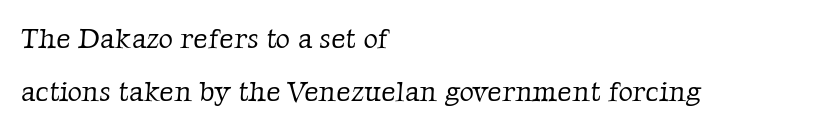
The font family rendered here belongs to the serif group. Casual observation: everything's shoved over to the left. The glyphs are unaccompanied by any horizontal stroke below them. Caption: standard tracking, unaltered. The typeface has the unassuming heft of standard copy or less. These lines are rendered in a variable-pitch font.
